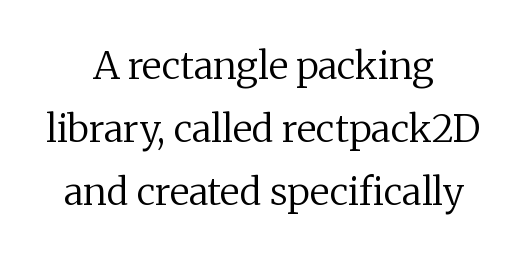
Q: Is the text bold? A: No.
Q: Is the text italic (slanted)? A: No, it is upright.
Q: Is the typeface a serif or a sans-serif typeface? A: Serif.
Q: Is the text underlined? A: No.
Q: How is the paragraph aligned? A: Centered.
Q: Is the spacing between letters normal or unusually wide? A: Normal.
Q: Is the spacing between lines tight, normal or loose? A: Normal.
Q: Width (condensed, normal, or wide)? A: Normal.
Q: Stroke contrast? A: Medium.
Q: x-height? A: Medium.
Q: Monospaced? A: No.
